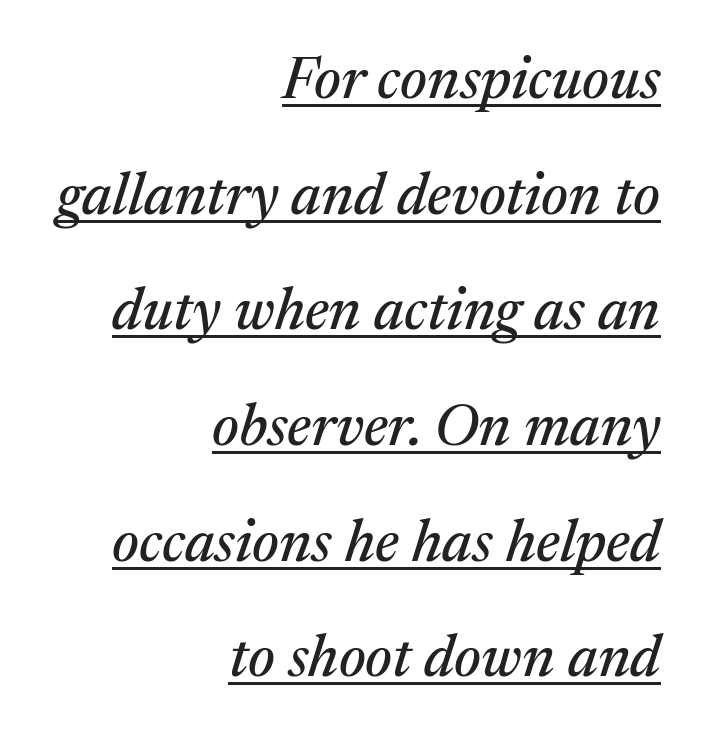
{"serif": "yes", "italic": "yes", "lean": "right", "slant_degrees": 17, "width": "normal", "stroke_contrast": "medium", "x_height": "medium", "monospaced": "no", "underline": "yes", "align": "right", "line_spacing": "loose", "line_spacing_ratio": 1.96, "letter_spacing": "normal", "letter_spacing_em": 0.0, "glyph_px": 59}
